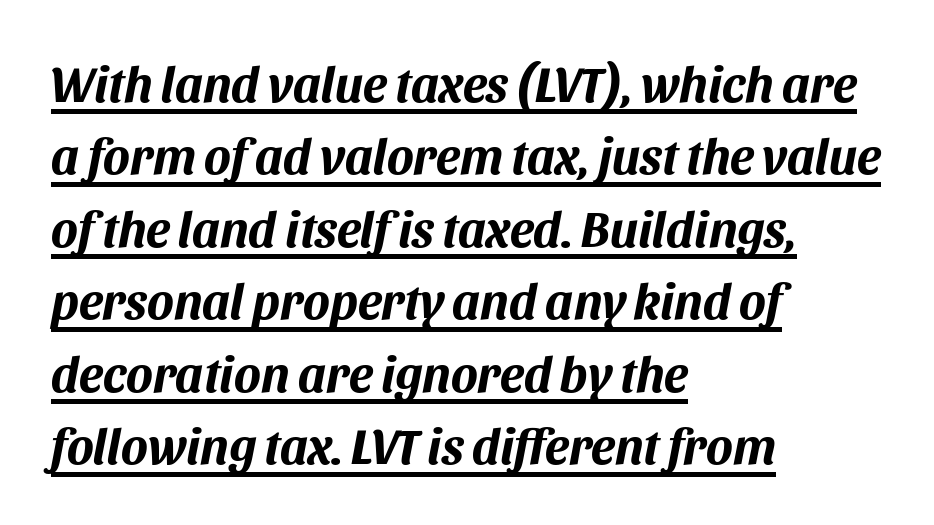
{"italic": "yes", "lean": "right", "slant_degrees": 11, "bold": "yes", "weight": "bold", "width": "normal", "stroke_contrast": "medium", "x_height": "large", "monospaced": "no", "underline": "yes", "align": "left", "line_spacing": "normal", "line_spacing_ratio": 1.45, "letter_spacing": "normal", "letter_spacing_em": 0.0, "glyph_px": 50}
